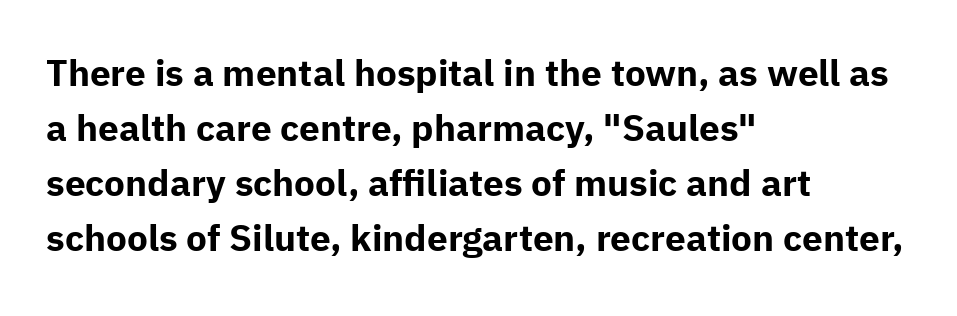
The image shows 37 px bold sans-serif type, upright; set left-aligned, normal line spacing (1.49x), normal letter spacing, not underlined; low stroke contrast and a medium x-height.
